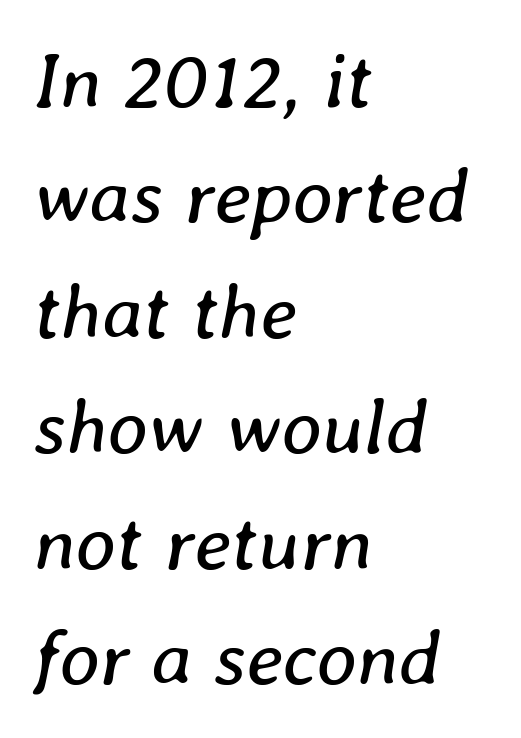
{"italic": "yes", "lean": "right", "slant_degrees": 8, "bold": "no", "weight": "regular", "width": "normal", "stroke_contrast": "low", "x_height": "medium", "monospaced": "no", "underline": "no", "align": "left", "line_spacing": "normal", "line_spacing_ratio": 1.48, "letter_spacing": "normal", "letter_spacing_em": 0.0, "glyph_px": 78}
